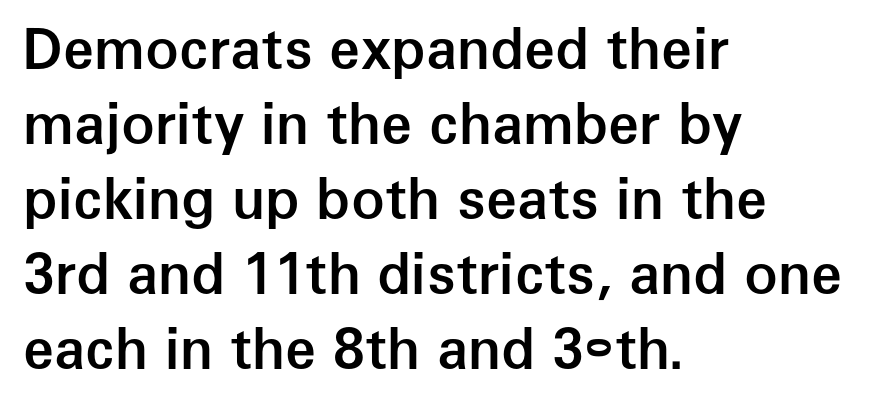
{"serif": "no", "italic": "no", "bold": "semi", "weight": "semibold", "width": "normal", "stroke_contrast": "low", "x_height": "medium", "monospaced": "no", "underline": "no", "align": "left", "line_spacing": "normal", "line_spacing_ratio": 1.34, "letter_spacing": "normal", "letter_spacing_em": 0.0, "glyph_px": 56}
